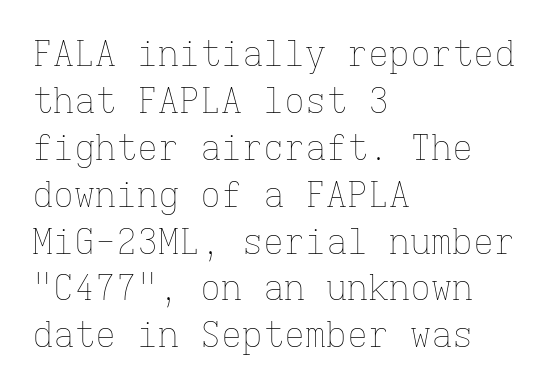
{"italic": "no", "bold": "no", "weight": "thin", "width": "normal", "stroke_contrast": "low", "x_height": "medium", "monospaced": "yes", "underline": "no", "align": "left", "line_spacing": "normal", "line_spacing_ratio": 1.34, "letter_spacing": "normal", "letter_spacing_em": 0.0, "glyph_px": 35}
